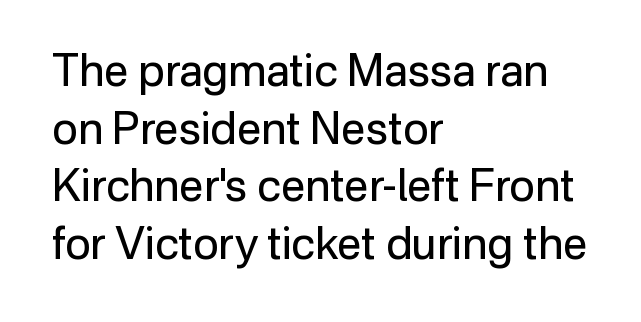
Q: Is the text bold? A: No.
Q: Is the text italic (slanted)? A: No, it is upright.
Q: Is the typeface a serif or a sans-serif typeface? A: Sans-serif.
Q: Is the text underlined? A: No.
Q: How is the paragraph aligned? A: Left-aligned.
Q: Is the spacing between letters normal or unusually wide? A: Normal.
Q: Is the spacing between lines tight, normal or loose? A: Normal.
Q: Width (condensed, normal, or wide)? A: Normal.
Q: Stroke contrast? A: Low.
Q: x-height? A: Medium.
Q: Monospaced? A: No.
